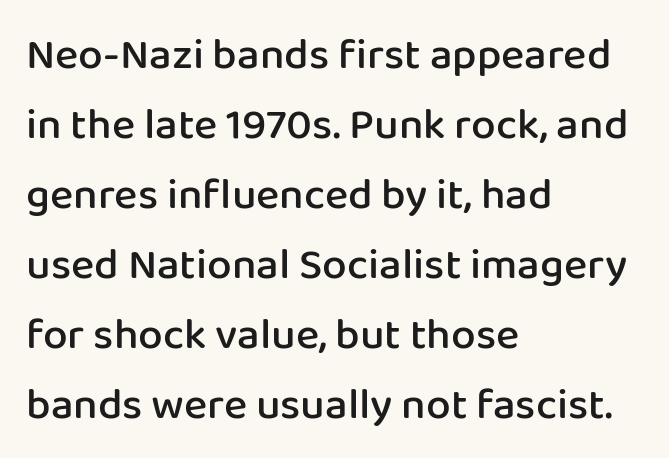
{"serif": "no", "italic": "no", "bold": "semi", "weight": "semibold", "width": "normal", "stroke_contrast": "low", "x_height": "medium", "monospaced": "no", "underline": "no", "align": "left", "line_spacing": "normal", "line_spacing_ratio": 1.59, "letter_spacing": "normal", "letter_spacing_em": 0.0, "glyph_px": 44}
